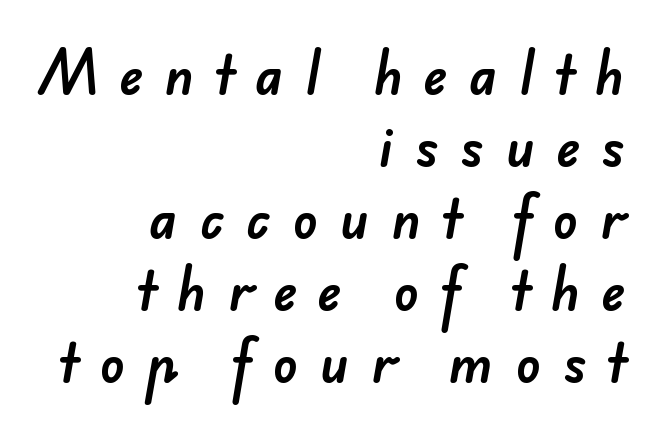
{"serif": "no", "width": "normal", "stroke_contrast": "low", "x_height": "small", "monospaced": "no", "underline": "no", "align": "right", "line_spacing": "normal", "line_spacing_ratio": 1.41, "letter_spacing": "wide", "letter_spacing_em": 0.43, "glyph_px": 51}
